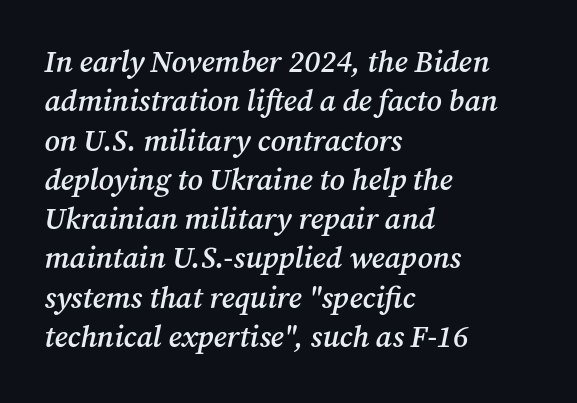
Q: Is the text bold? A: Semi-bold.
Q: Is the text italic (slanted)? A: Yes, it leans right by about 12 degrees.
Q: Is the typeface a serif or a sans-serif typeface? A: Serif.
Q: Is the text underlined? A: No.
Q: How is the paragraph aligned? A: Left-aligned.
Q: Is the spacing between letters normal or unusually wide? A: Normal.
Q: Is the spacing between lines tight, normal or loose? A: Normal.
Q: Width (condensed, normal, or wide)? A: Normal.
Q: Stroke contrast? A: Medium.
Q: x-height? A: Medium.
Q: Monospaced? A: No.
